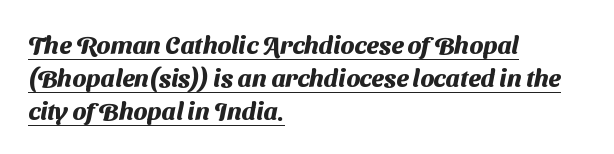
Q: Is the text bold? A: Yes.
Q: Is the text underlined? A: Yes.
Q: How is the paragraph aligned? A: Left-aligned.
Q: Is the spacing between letters normal or unusually wide? A: Normal.
Q: Is the spacing between lines tight, normal or loose? A: Normal.
